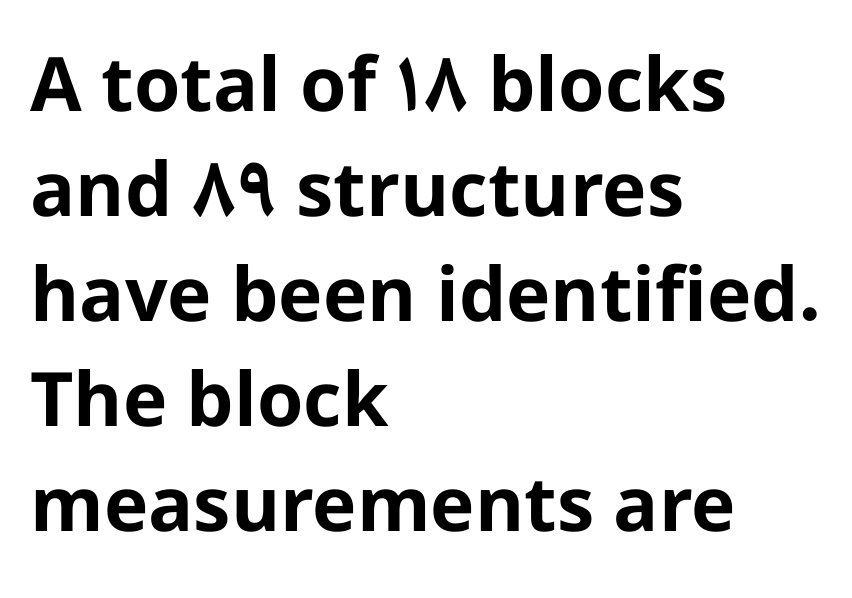
Q: Is the text bold? A: Yes.
Q: Is the text italic (slanted)? A: No, it is upright.
Q: Is the typeface a serif or a sans-serif typeface? A: Sans-serif.
Q: Is the text underlined? A: No.
Q: How is the paragraph aligned? A: Left-aligned.
Q: Is the spacing between letters normal or unusually wide? A: Normal.
Q: Is the spacing between lines tight, normal or loose? A: Normal.
Q: Width (condensed, normal, or wide)? A: Normal.
Q: Stroke contrast? A: Low.
Q: x-height? A: Medium.
Q: Monospaced? A: No.
